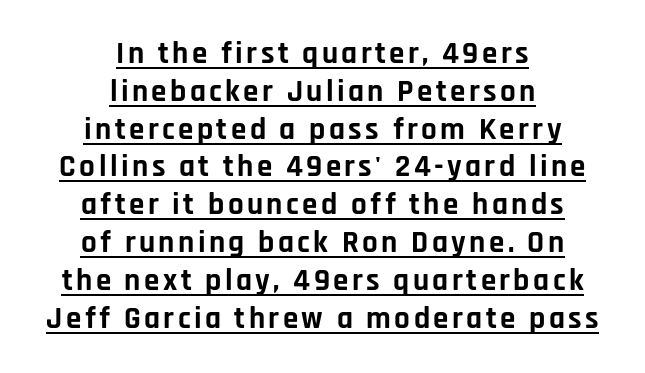
Q: Is the text bold? A: Yes.
Q: Is the text italic (slanted)? A: No, it is upright.
Q: Is the typeface a serif or a sans-serif typeface? A: Sans-serif.
Q: Is the text underlined? A: Yes.
Q: How is the paragraph aligned? A: Centered.
Q: Width (condensed, normal, or wide)? A: Normal.
Q: Stroke contrast? A: Low.
Q: x-height? A: Large.
Q: Monospaced? A: No.
